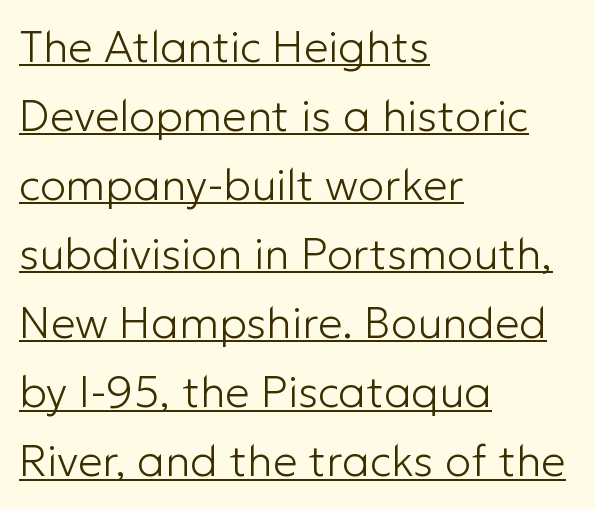
{"serif": "no", "italic": "no", "bold": "no", "weight": "light", "width": "normal", "stroke_contrast": "low", "x_height": "medium", "monospaced": "no", "underline": "yes", "align": "left", "line_spacing": "normal", "line_spacing_ratio": 1.57, "letter_spacing": "normal", "letter_spacing_em": 0.0, "glyph_px": 44}
